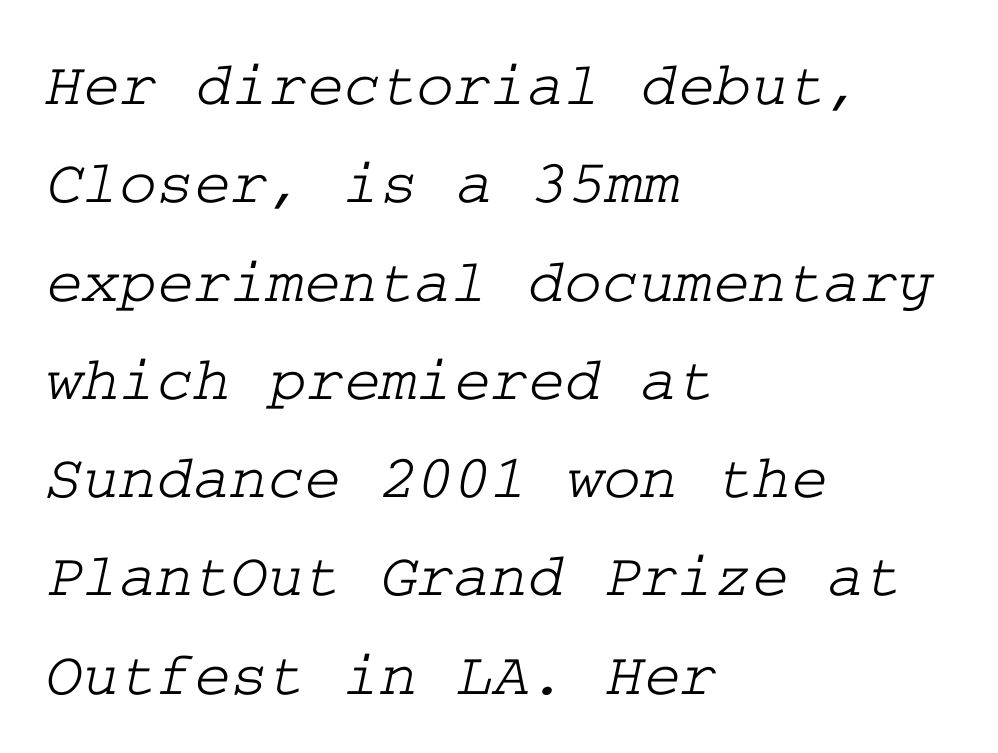
The image shows 63 px wide serif type; set left-aligned, normal line spacing (1.56x), normal letter spacing, not underlined; low stroke contrast and a medium x-height.
